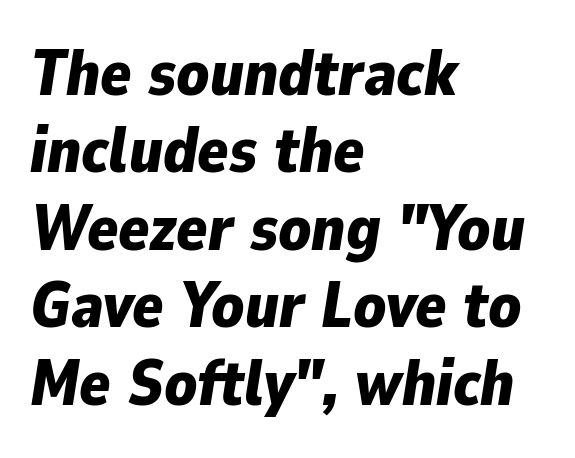
The image shows 64 px bold type, italic (leaning right); set left-aligned, line spacing 1.21x, normal letter spacing, not underlined; low stroke contrast and a medium x-height.
